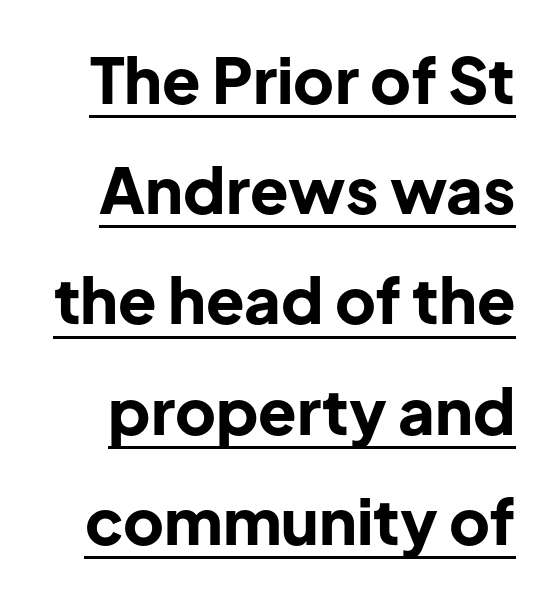
{"serif": "no", "italic": "no", "bold": "yes", "weight": "bold", "width": "normal", "stroke_contrast": "low", "x_height": "medium", "monospaced": "no", "underline": "yes", "line_spacing_ratio": 1.75, "letter_spacing": "normal", "letter_spacing_em": 0.0, "glyph_px": 63}
